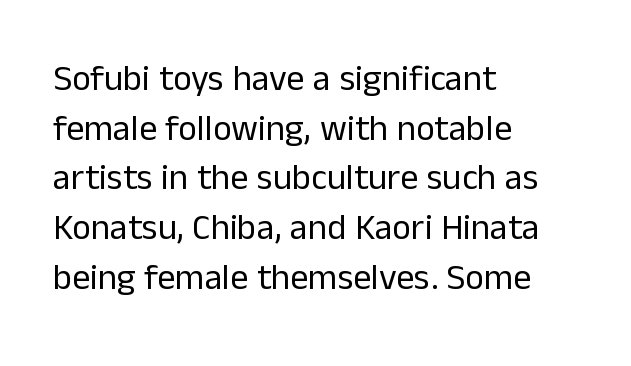
{"serif": "no", "italic": "no", "bold": "no", "weight": "regular", "width": "normal", "stroke_contrast": "low", "x_height": "medium", "monospaced": "no", "underline": "no", "align": "left", "line_spacing": "normal", "line_spacing_ratio": 1.38, "letter_spacing": "normal", "letter_spacing_em": 0.0, "glyph_px": 36}
